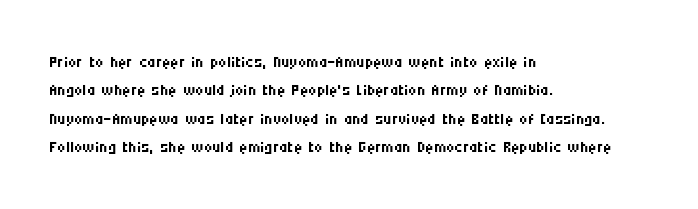
The image shows 23 px text type, upright; set left-aligned, line spacing 1.23x, normal letter spacing, not underlined.
